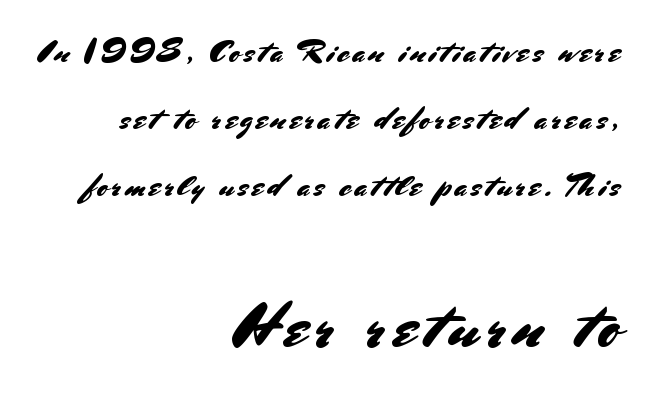
{"serif": "no", "width": "normal", "stroke_contrast": "medium", "x_height": "small", "monospaced": "no", "underline": "no", "align": "right", "line_spacing": "loose", "line_spacing_ratio": 2.09, "larger_block": "second", "size_ratio": 2.03, "glyph_px": 65}
